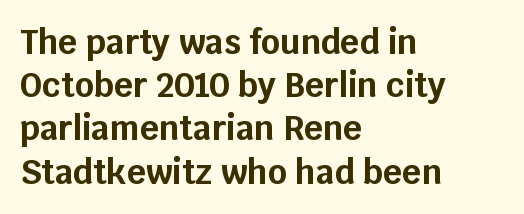
{"serif": "no", "italic": "no", "bold": "yes", "weight": "bold", "width": "normal", "stroke_contrast": "low", "x_height": "large", "monospaced": "no", "underline": "no", "align": "left", "line_spacing": "normal", "line_spacing_ratio": 1.31, "letter_spacing": "normal", "letter_spacing_em": 0.0, "glyph_px": 33}
